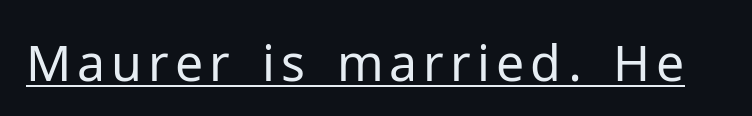
{"serif": "no", "italic": "no", "bold": "no", "weight": "regular", "width": "normal", "stroke_contrast": "low", "x_height": "medium", "monospaced": "no", "underline": "yes", "glyph_px": 50}
